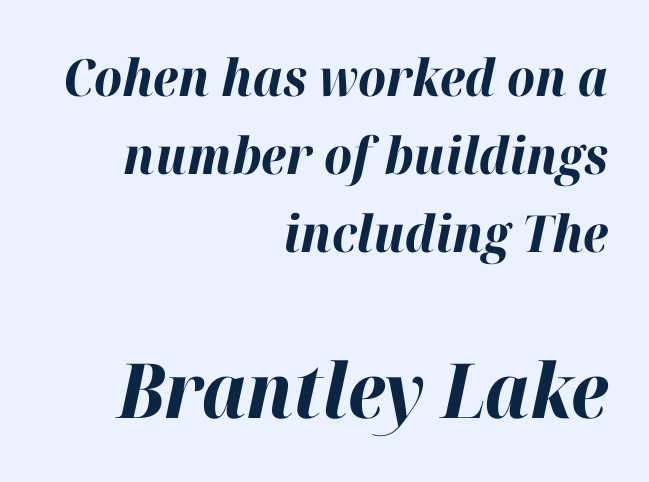
Q: Is the text bold? A: Yes.
Q: Is the text italic (slanted)? A: Yes, it leans right by about 12 degrees.
Q: Is the text underlined? A: No.
Q: How is the paragraph aligned? A: Right-aligned.
Q: Is the spacing between letters normal or unusually wide? A: Normal.
Q: Is the spacing between lines tight, normal or loose? A: Normal.
Q: Which block of text is set in a larger size, the first (top) or the second (bottom)? A: The second (bottom) one.
Q: Width (condensed, normal, or wide)? A: Normal.
Q: Stroke contrast? A: High.
Q: x-height? A: Medium.
Q: Monospaced? A: No.
